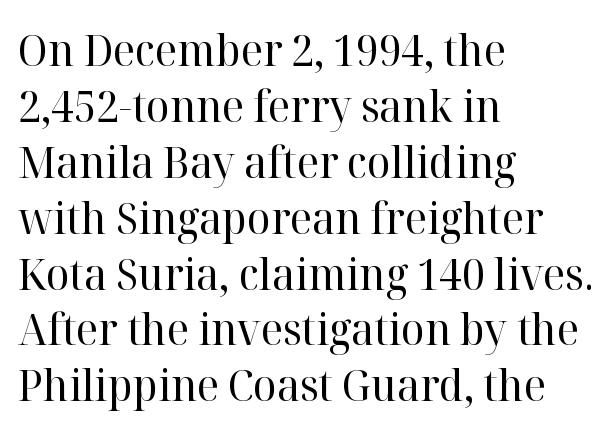
The image shows 44 px regular-weight serif type, upright; set left-aligned, normal line spacing (1.27x), normal letter spacing, not underlined; high stroke contrast and a medium x-height.
